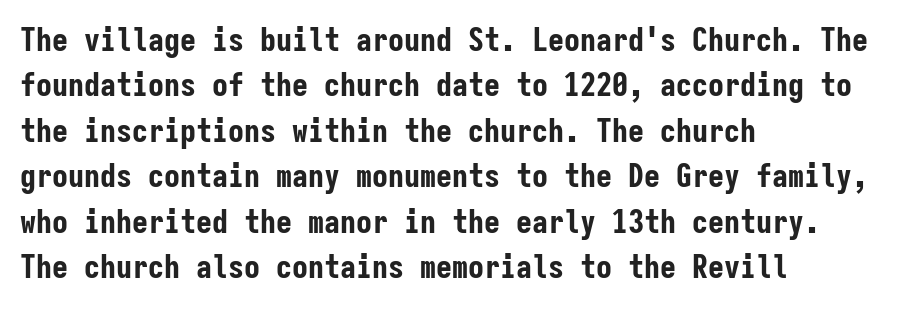
Q: Is the text bold? A: Yes.
Q: Is the text italic (slanted)? A: No, it is upright.
Q: Is the typeface a serif or a sans-serif typeface? A: Sans-serif.
Q: Is the text underlined? A: No.
Q: How is the paragraph aligned? A: Left-aligned.
Q: Is the spacing between letters normal or unusually wide? A: Normal.
Q: Is the spacing between lines tight, normal or loose? A: Normal.
Q: Width (condensed, normal, or wide)? A: Condensed.
Q: Stroke contrast? A: Low.
Q: x-height? A: Medium.
Q: Monospaced? A: Yes.
